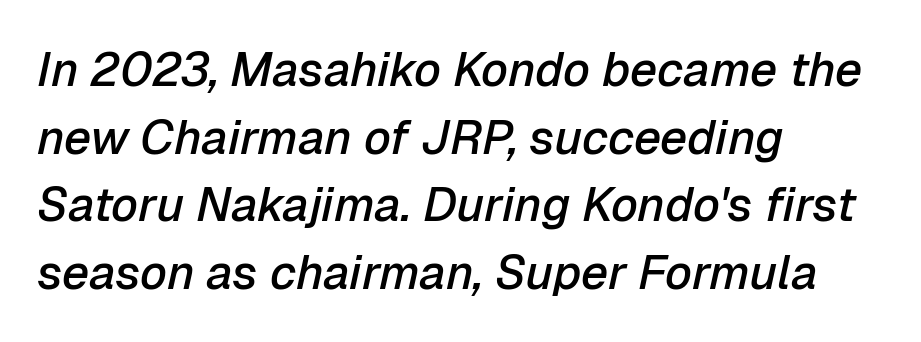
{"italic": "yes", "lean": "right", "slant_degrees": 12, "bold": "semi", "weight": "semibold", "width": "normal", "stroke_contrast": "low", "x_height": "medium", "monospaced": "no", "underline": "no", "align": "left", "line_spacing": "normal", "line_spacing_ratio": 1.41, "letter_spacing": "normal", "letter_spacing_em": 0.0, "glyph_px": 48}
